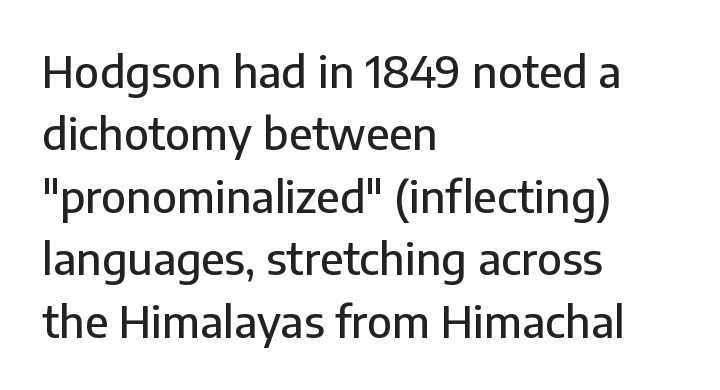
{"serif": "no", "italic": "no", "width": "normal", "stroke_contrast": "low", "x_height": "medium", "monospaced": "no", "underline": "no", "align": "left", "line_spacing": "normal", "line_spacing_ratio": 1.42, "letter_spacing": "normal", "letter_spacing_em": 0.0, "glyph_px": 44}
